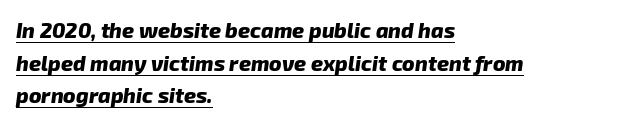
Q: Is the text bold? A: Yes.
Q: Is the text underlined? A: Yes.
Q: How is the paragraph aligned? A: Left-aligned.
Q: Is the spacing between letters normal or unusually wide? A: Normal.
Q: Is the spacing between lines tight, normal or loose? A: Normal.
